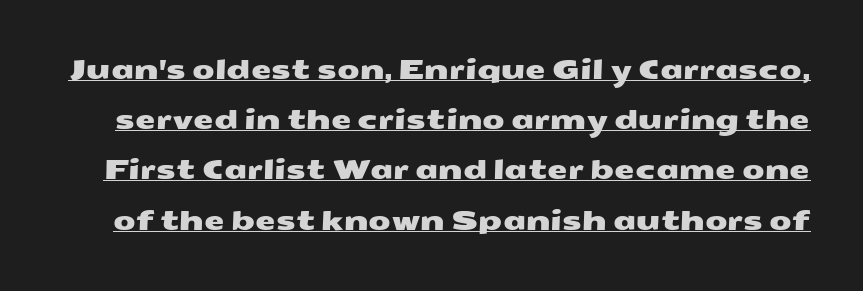
Q: Is the text underlined? A: Yes.
Q: Is the spacing between letters normal or unusually wide? A: Normal.
Q: Is the spacing between lines tight, normal or loose? A: Loose.
